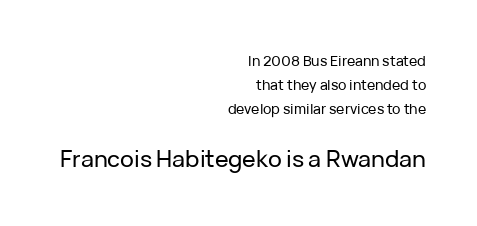
The image shows 23 px text type, upright; set right-aligned, line spacing 1.73x, normal letter spacing, not underlined; the second (bottom) block is 1.64x larger.
